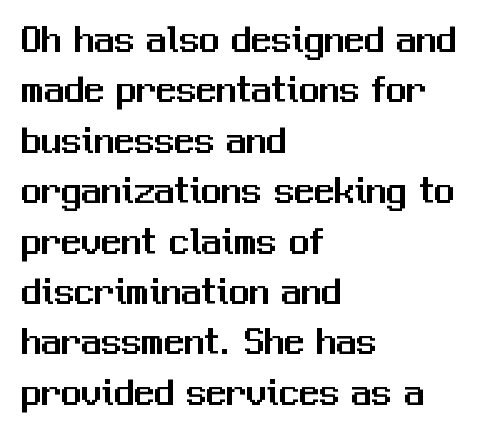
This is roman type, the default non-slanted kind. Font category for this specimen: sans-serif. Reading down the block, your eye returns to a fixed left position each line. Notice how descenders clear the ascenders below comfortably — that's standard leading. Observe the ordinary spacing: letters are neighbours, not strangers. The baseline area is clear.
